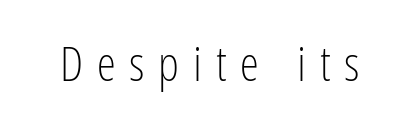
Q: Is the text bold? A: No.
Q: Is the text italic (slanted)? A: No, it is upright.
Q: Is the typeface a serif or a sans-serif typeface? A: Sans-serif.
Q: Is the text underlined? A: No.
Q: Is the spacing between letters normal or unusually wide? A: Unusually wide.
Q: Width (condensed, normal, or wide)? A: Condensed.
Q: Stroke contrast? A: Low.
Q: x-height? A: Medium.
Q: Monospaced? A: No.
